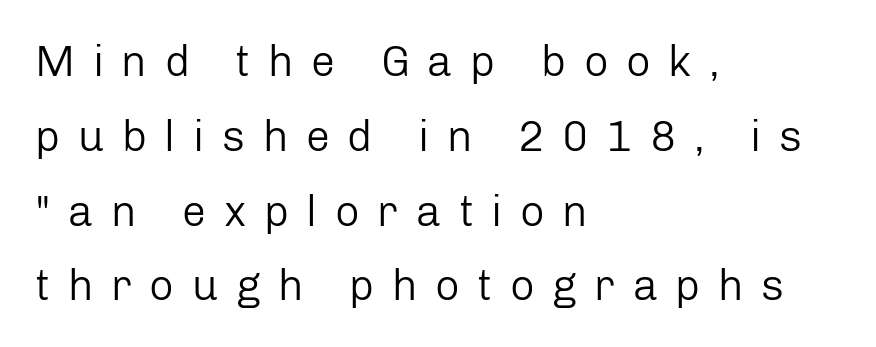
{"serif": "no", "italic": "no", "bold": "no", "weight": "regular", "width": "normal", "stroke_contrast": "low", "x_height": "medium", "monospaced": "no", "underline": "no", "align": "left", "line_spacing_ratio": 1.74, "letter_spacing": "wide", "letter_spacing_em": 0.41, "glyph_px": 43}
